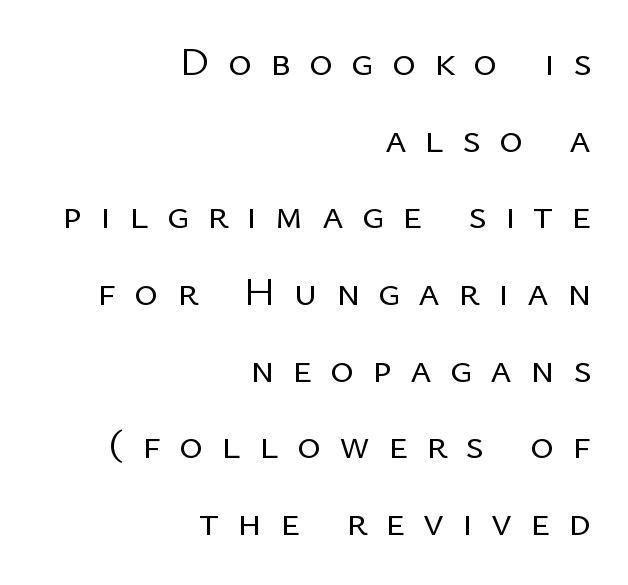
Q: Is the text bold? A: No.
Q: Is the text italic (slanted)? A: No, it is upright.
Q: Is the typeface a serif or a sans-serif typeface? A: Sans-serif.
Q: Is the text underlined? A: No.
Q: How is the paragraph aligned? A: Right-aligned.
Q: Is the spacing between letters normal or unusually wide? A: Unusually wide.
Q: Width (condensed, normal, or wide)? A: Normal.
Q: Stroke contrast? A: Low.
Q: x-height? A: Medium.
Q: Monospaced? A: No.
